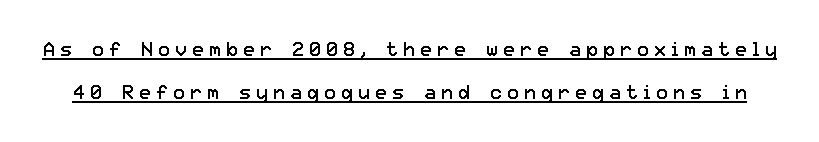
The image shows 20 px text type, upright; set loose line spacing (2.17x), unusually wide letter spacing (+0.25 em), underlined.
